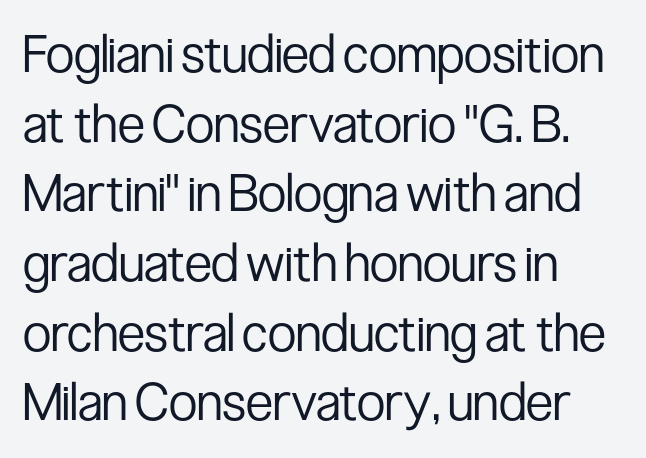
The image shows 52 px regular-weight, condensed sans-serif type, upright; set left-aligned, normal line spacing (1.34x), normal letter spacing, not underlined; low stroke contrast and a medium x-height.
